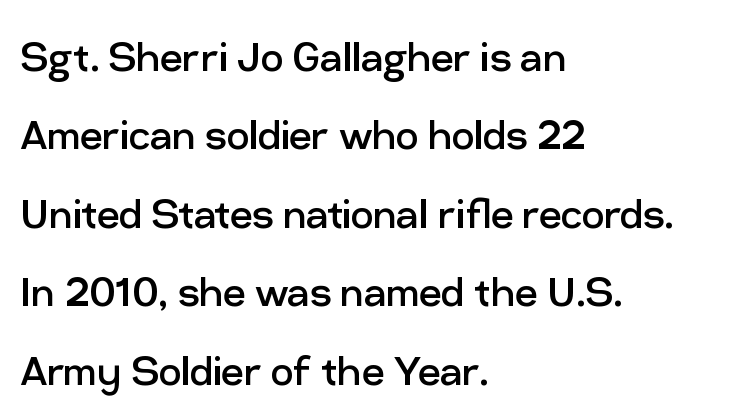
Q: Is the text bold? A: No.
Q: Is the text italic (slanted)? A: No, it is upright.
Q: Is the typeface a serif or a sans-serif typeface? A: Sans-serif.
Q: Is the text underlined? A: No.
Q: How is the paragraph aligned? A: Left-aligned.
Q: Is the spacing between letters normal or unusually wide? A: Normal.
Q: Is the spacing between lines tight, normal or loose? A: Normal.
Q: Width (condensed, normal, or wide)? A: Normal.
Q: Stroke contrast? A: Low.
Q: x-height? A: Medium.
Q: Monospaced? A: No.
